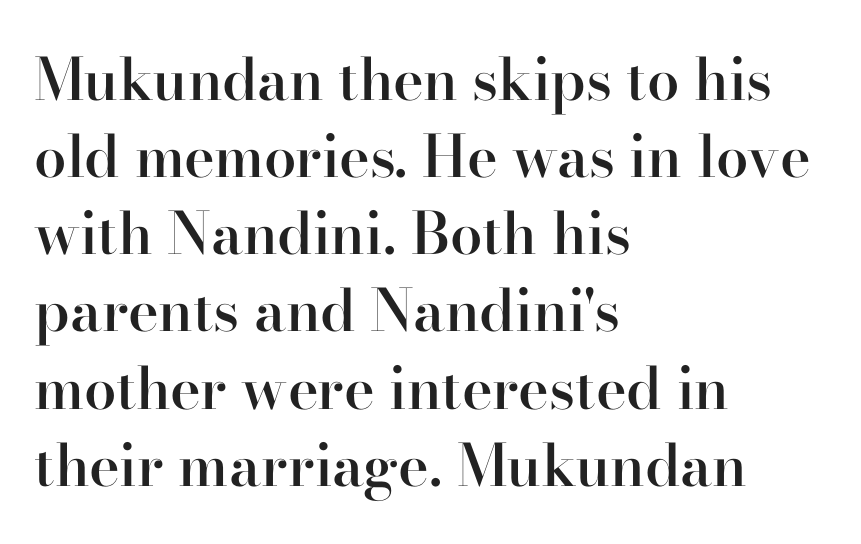
The compositor pushed each line to the left boundary. If you measured baseline to baseline, you'd find a middling distance. Emphasis by weight is partial: semibold. A serif font was chosen for this passage.
